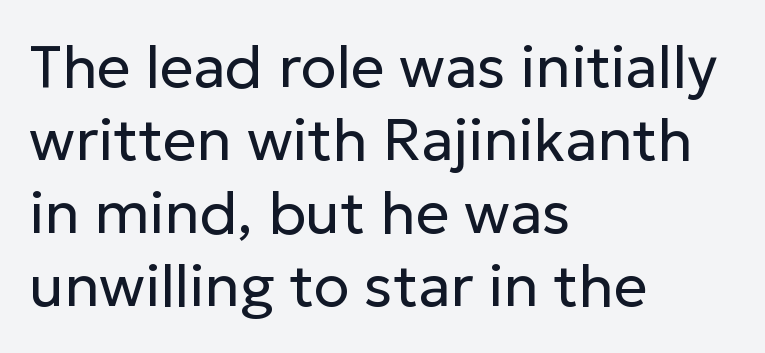
Q: Is the text bold? A: No.
Q: Is the text italic (slanted)? A: No, it is upright.
Q: Is the typeface a serif or a sans-serif typeface? A: Sans-serif.
Q: Is the text underlined? A: No.
Q: How is the paragraph aligned? A: Left-aligned.
Q: Is the spacing between letters normal or unusually wide? A: Normal.
Q: Width (condensed, normal, or wide)? A: Normal.
Q: Stroke contrast? A: Low.
Q: x-height? A: Medium.
Q: Monospaced? A: No.
